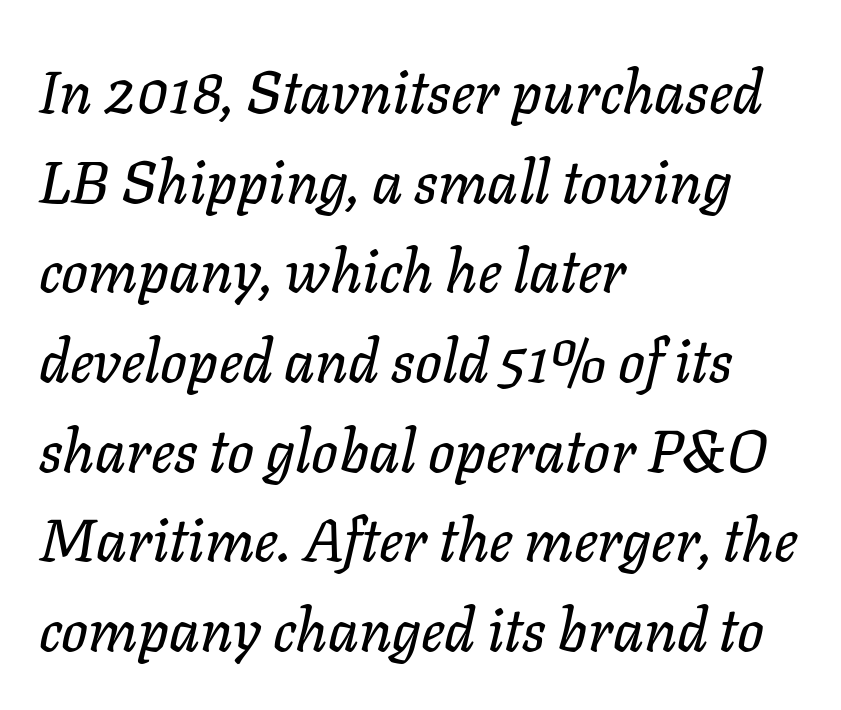
Q: Is the text italic (slanted)? A: Yes, it leans right by about 11 degrees.
Q: Is the text underlined? A: No.
Q: How is the paragraph aligned? A: Left-aligned.
Q: Is the spacing between letters normal or unusually wide? A: Normal.
Q: Is the spacing between lines tight, normal or loose? A: Normal.
Q: Width (condensed, normal, or wide)? A: Normal.
Q: Stroke contrast? A: Low.
Q: x-height? A: Medium.
Q: Monospaced? A: No.
